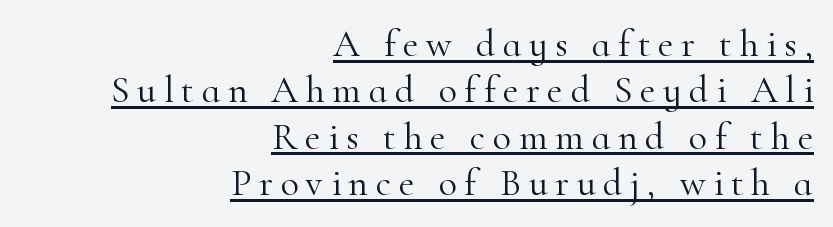
{"serif": "yes", "italic": "no", "bold": "no", "weight": "light", "width": "normal", "stroke_contrast": "high", "x_height": "small", "monospaced": "no", "underline": "yes", "align": "right", "line_spacing_ratio": 1.22, "letter_spacing": "wide", "letter_spacing_em": 0.2, "glyph_px": 38}
